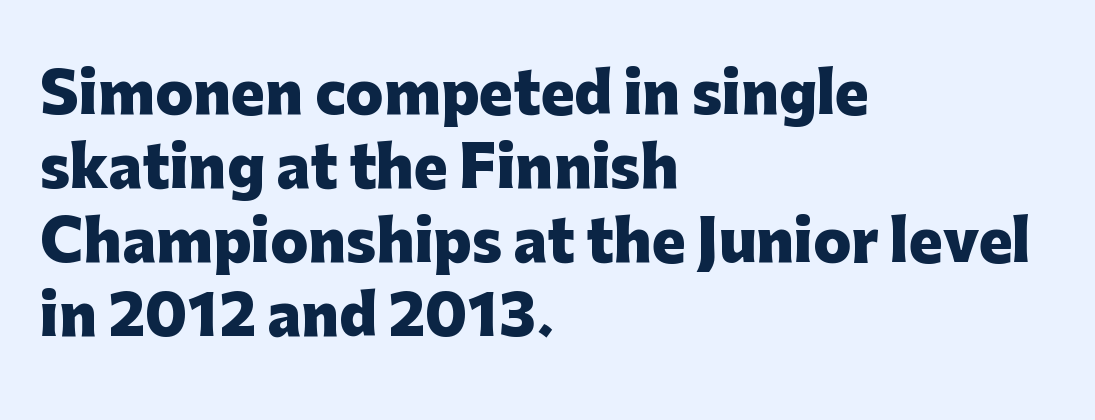
Q: Is the text bold? A: Yes.
Q: Is the text italic (slanted)? A: No, it is upright.
Q: Is the typeface a serif or a sans-serif typeface? A: Sans-serif.
Q: Is the text underlined? A: No.
Q: How is the paragraph aligned? A: Left-aligned.
Q: Is the spacing between letters normal or unusually wide? A: Normal.
Q: Is the spacing between lines tight, normal or loose? A: Normal.
Q: Width (condensed, normal, or wide)? A: Normal.
Q: Stroke contrast? A: Low.
Q: x-height? A: Medium.
Q: Monospaced? A: No.
